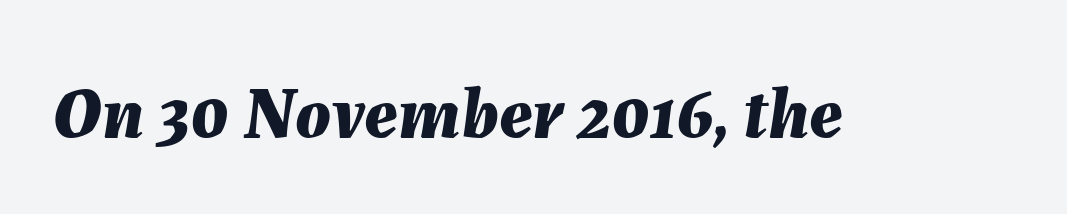
{"italic": "yes", "lean": "right", "slant_degrees": 7, "bold": "yes", "weight": "bold", "width": "normal", "stroke_contrast": "medium", "x_height": "medium", "monospaced": "no", "underline": "no", "letter_spacing": "normal", "letter_spacing_em": 0.0, "glyph_px": 74}
